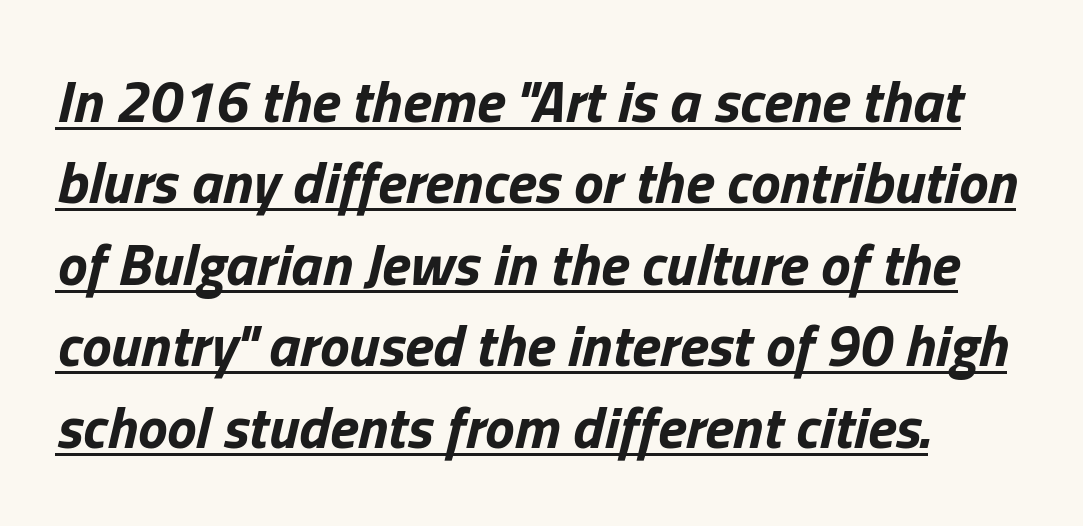
Q: Is the text bold? A: Yes.
Q: Is the text italic (slanted)? A: Yes, it leans right by about 13 degrees.
Q: Is the text underlined? A: Yes.
Q: How is the paragraph aligned? A: Left-aligned.
Q: Is the spacing between letters normal or unusually wide? A: Normal.
Q: Is the spacing between lines tight, normal or loose? A: Normal.
Q: Width (condensed, normal, or wide)? A: Normal.
Q: Stroke contrast? A: Low.
Q: x-height? A: Medium.
Q: Monospaced? A: No.
